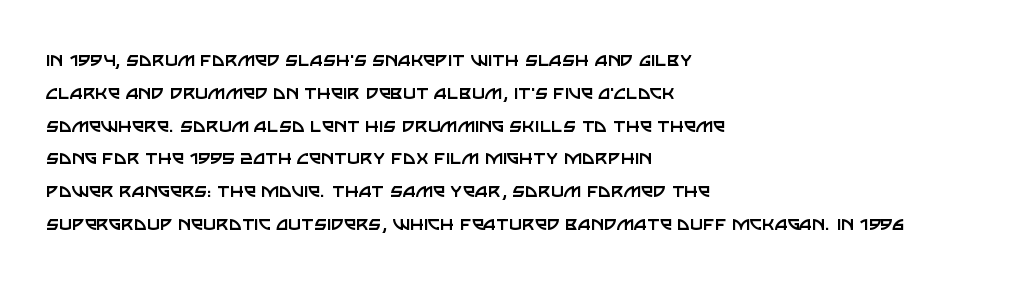
Q: Is the text bold? A: No.
Q: Is the text italic (slanted)? A: No, it is upright.
Q: Is the text underlined? A: No.
Q: How is the paragraph aligned? A: Left-aligned.
Q: Is the spacing between letters normal or unusually wide? A: Normal.
Q: Is the spacing between lines tight, normal or loose? A: Normal.
